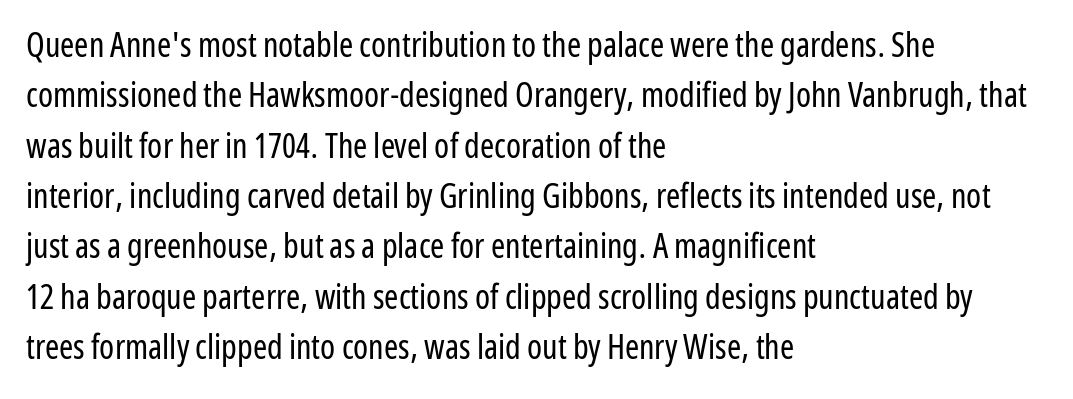
Q: Is the text bold? A: No.
Q: Is the text italic (slanted)? A: No, it is upright.
Q: Is the typeface a serif or a sans-serif typeface? A: Sans-serif.
Q: Is the text underlined? A: No.
Q: How is the paragraph aligned? A: Left-aligned.
Q: Is the spacing between letters normal or unusually wide? A: Normal.
Q: Is the spacing between lines tight, normal or loose? A: Normal.
Q: Width (condensed, normal, or wide)? A: Condensed.
Q: Stroke contrast? A: Low.
Q: x-height? A: Medium.
Q: Monospaced? A: No.
